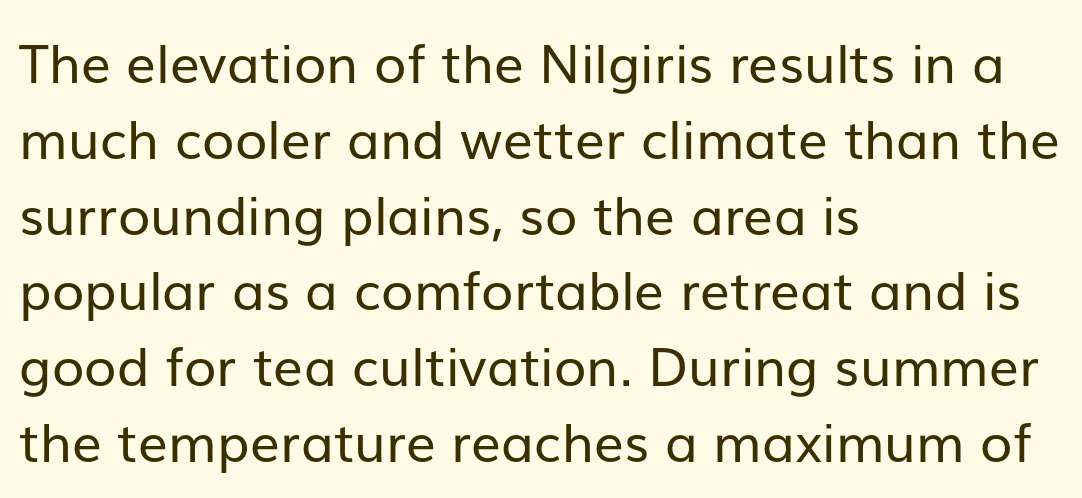
The axis of the letterforms is exactly vertical. Words appear dense and cohesive because spacing is normal. Nobody drew a line under any word here. You could not count columns in this text — the font is proportionally spaced. Check where the strokes stop: nothing finishes them off — pure sans.
